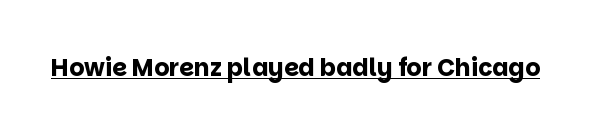
Q: Is the text bold? A: Yes.
Q: Is the text italic (slanted)? A: No, it is upright.
Q: Is the text underlined? A: Yes.
Q: Is the spacing between letters normal or unusually wide? A: Normal.
